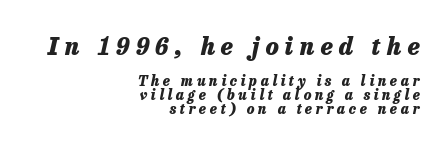
The image shows 24 px bold type, italic (leaning right); set right-aligned, tight line spacing (0.99x), unusually wide letter spacing (+0.26 em), not underlined; the first (top) block is 1.71x larger.
